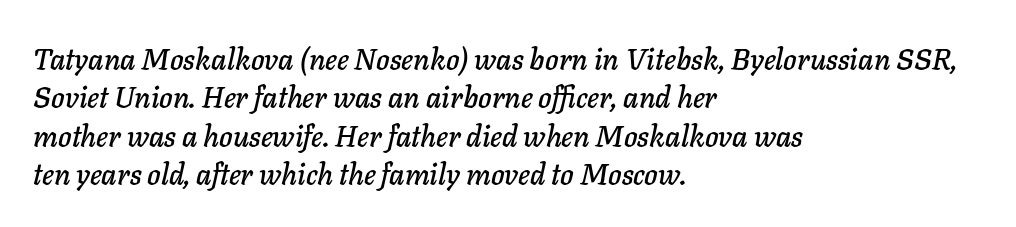
{"italic": "yes", "lean": "right", "slant_degrees": 11, "width": "normal", "stroke_contrast": "low", "x_height": "medium", "monospaced": "no", "underline": "no", "align": "left", "line_spacing": "normal", "line_spacing_ratio": 1.32, "letter_spacing": "normal", "letter_spacing_em": 0.0, "glyph_px": 29}
